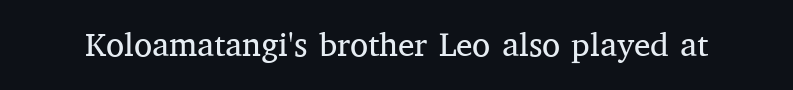
This sample uses plain, unmodified letter spacing. Old-style or modern, the face here clearly has serifs. The space beneath each line is pristine and unruled. A typesetter would call this proportional, since set widths differ per character. Do the letters lean? They stand straight. This reads as an unemphasized weight, regular at the heaviest.
